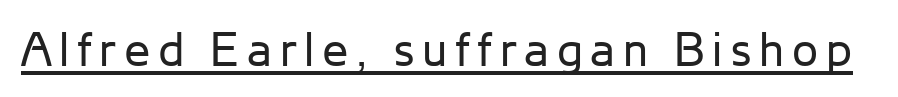
Q: Is the text bold? A: No.
Q: Is the text italic (slanted)? A: No, it is upright.
Q: Is the typeface a serif or a sans-serif typeface? A: Sans-serif.
Q: Is the text underlined? A: Yes.
Q: Width (condensed, normal, or wide)? A: Normal.
Q: Stroke contrast? A: Low.
Q: x-height? A: Medium.
Q: Monospaced? A: No.
